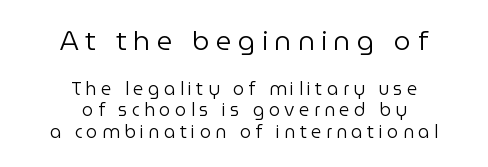
{"italic": "no", "bold": "no", "underline": "no", "align": "center", "line_spacing_ratio": 1.22, "letter_spacing": "wide", "letter_spacing_em": 0.24, "larger_block": "first", "size_ratio": 1.5, "glyph_px": 27}
